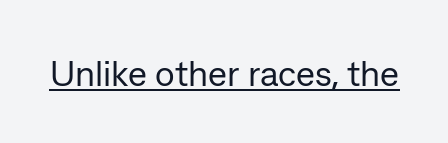
{"serif": "no", "italic": "no", "bold": "no", "weight": "regular", "width": "normal", "stroke_contrast": "low", "x_height": "medium", "monospaced": "no", "underline": "yes", "letter_spacing": "normal", "letter_spacing_em": 0.0, "glyph_px": 36}
